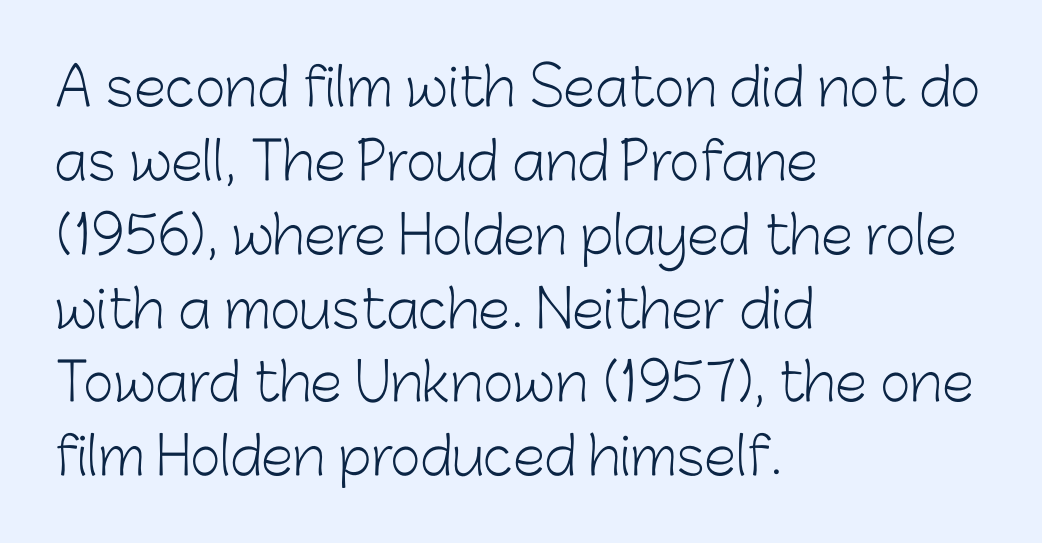
Q: Is the text bold? A: No.
Q: Is the text italic (slanted)? A: No, it is upright.
Q: Is the typeface a serif or a sans-serif typeface? A: Sans-serif.
Q: Is the text underlined? A: No.
Q: How is the paragraph aligned? A: Left-aligned.
Q: Is the spacing between letters normal or unusually wide? A: Normal.
Q: Is the spacing between lines tight, normal or loose? A: Normal.
Q: Width (condensed, normal, or wide)? A: Normal.
Q: Stroke contrast? A: Low.
Q: x-height? A: Medium.
Q: Monospaced? A: No.
